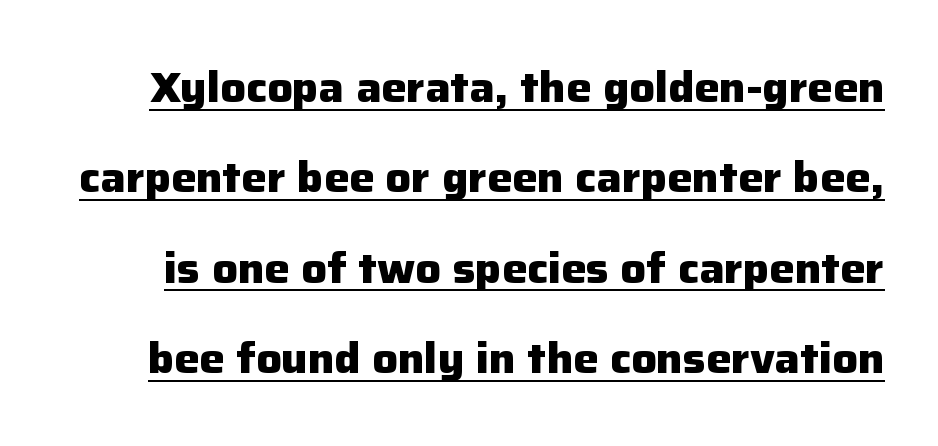
The image shows 42 px heavy sans-serif type, upright; set loose line spacing (2.15x), normal letter spacing, underlined; low stroke contrast and a medium x-height.
